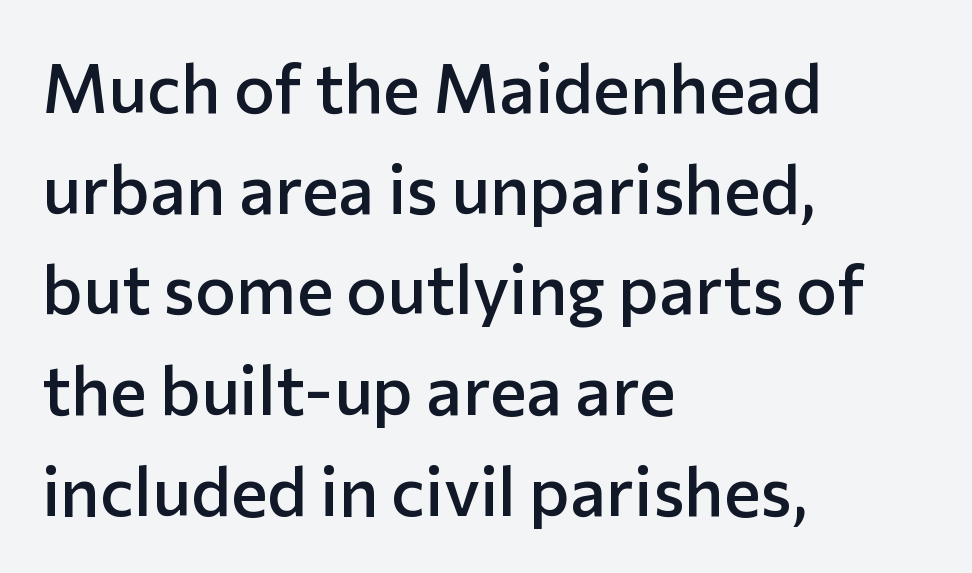
Characters remain perfectly vertical along every line. Stroke thickness is moderately raised; the sample reads as semibold. The letters carry no serifs — their stems end cleanly without finishing strokes. Clear beneath every line of the passage.
